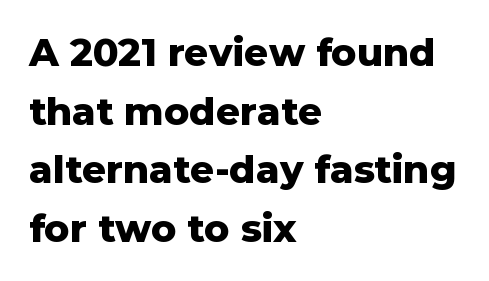
{"serif": "no", "italic": "no", "bold": "yes", "weight": "heavy", "width": "normal", "stroke_contrast": "low", "x_height": "medium", "monospaced": "no", "underline": "no", "align": "left", "line_spacing": "normal", "line_spacing_ratio": 1.54, "letter_spacing": "normal", "letter_spacing_em": 0.0, "glyph_px": 38}
